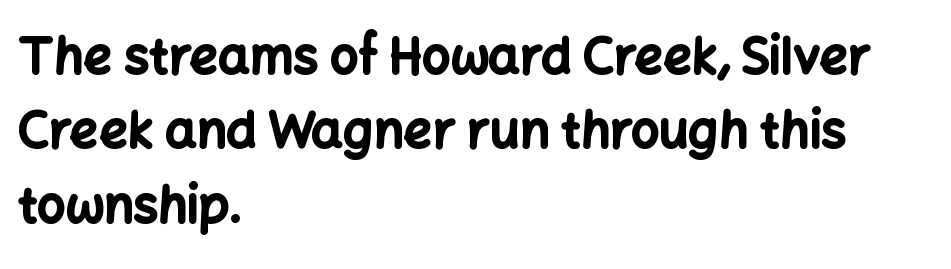
Default kerning and tracking; the words read as compact shapes. To sum up the face: it is a sans, with no serifs. The passage shown is typed in a proportional face where columns would drift. These lines sit exactly where default settings would place them.
